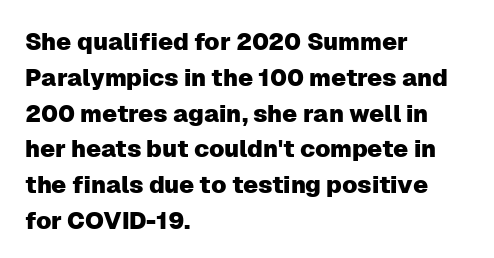
Summary of vertical rhythm: regular, with standard interline spacing. Is the block centered? No — it sits flush against the left margin. Nobody drew a line under any word here. Unlike italic type, these characters show no tilt at all.
